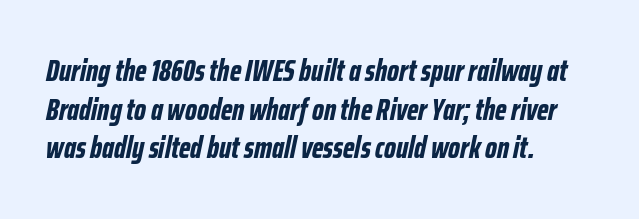
Between one letter and the next there's only the usual sliver of space. Is the type bold? Yes — the strokes are clearly thick and heavy. Compared with typical paragraphs, the rows here are spaced about the same. The rendering applies a slant to the glyphs.
